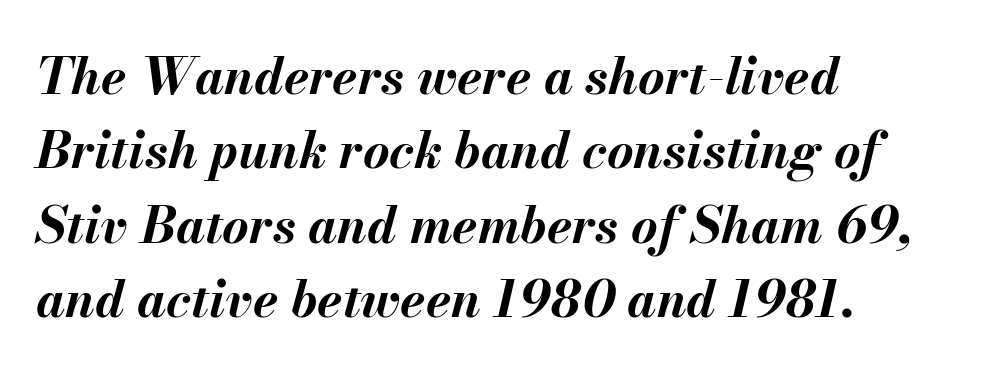
Q: Is the text bold? A: Yes.
Q: Is the text italic (slanted)? A: Yes, it leans right by about 13 degrees.
Q: Is the text underlined? A: No.
Q: How is the paragraph aligned? A: Left-aligned.
Q: Is the spacing between letters normal or unusually wide? A: Normal.
Q: Is the spacing between lines tight, normal or loose? A: Normal.
Q: Width (condensed, normal, or wide)? A: Normal.
Q: Stroke contrast? A: Medium.
Q: x-height? A: Small.
Q: Monospaced? A: No.
